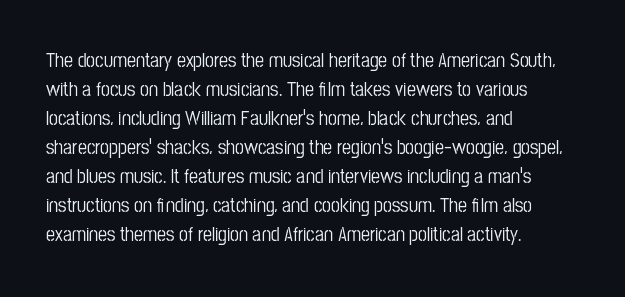
The image shows 20 px text type, upright; set left-aligned, normal line spacing (1.45x), normal letter spacing, not underlined.
